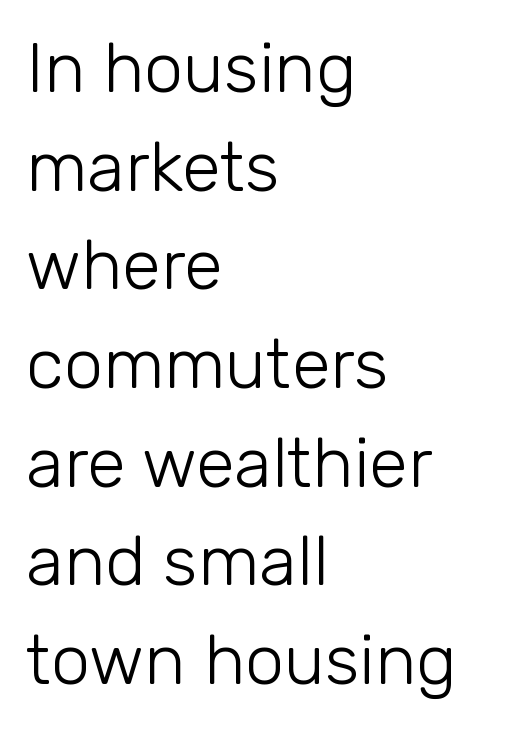
Q: Is the text bold? A: No.
Q: Is the text italic (slanted)? A: No, it is upright.
Q: Is the typeface a serif or a sans-serif typeface? A: Sans-serif.
Q: Is the text underlined? A: No.
Q: How is the paragraph aligned? A: Left-aligned.
Q: Is the spacing between letters normal or unusually wide? A: Normal.
Q: Is the spacing between lines tight, normal or loose? A: Normal.
Q: Width (condensed, normal, or wide)? A: Normal.
Q: Stroke contrast? A: Low.
Q: x-height? A: Medium.
Q: Monospaced? A: No.
